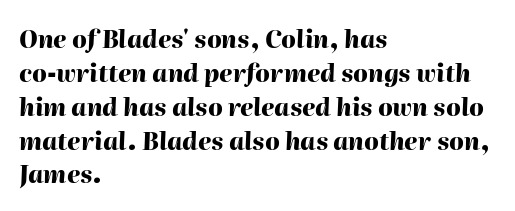
The horizontal fit of the characters is conventional and even. Short and long lines alike share a common starting point at left. Regarding leading, the lines here are spaced in the standard way. The strokes are fattened all the way to bold.
